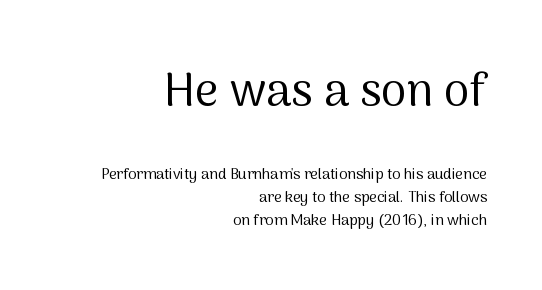
Q: Is the text bold? A: No.
Q: Is the text italic (slanted)? A: No, it is upright.
Q: Is the typeface a serif or a sans-serif typeface? A: Sans-serif.
Q: Is the text underlined? A: No.
Q: How is the paragraph aligned? A: Right-aligned.
Q: Is the spacing between letters normal or unusually wide? A: Normal.
Q: Is the spacing between lines tight, normal or loose? A: Normal.
Q: Which block of text is set in a larger size, the first (top) or the second (bottom)? A: The first (top) one.
Q: Width (condensed, normal, or wide)? A: Normal.
Q: Stroke contrast? A: Medium.
Q: x-height? A: Medium.
Q: Monospaced? A: No.
